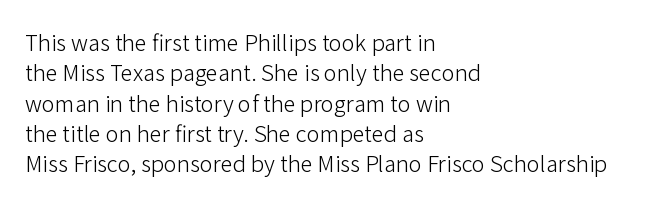
A quiet, ordinary-to-light weight characterises the typeface. The text block is weighted toward the left margin, trailing off unevenly rightward. This rendering leaves character spacing at its baseline value. Characters remain perfectly vertical along every line. The strip under each line holds only bare page.
